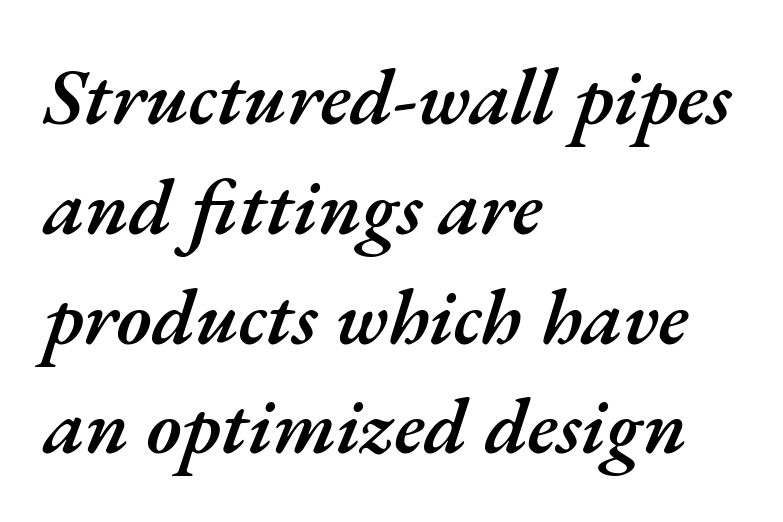
The image shows 79 px semibold type, italic (leaning right); set left-aligned, normal line spacing (1.39x), normal letter spacing, not underlined; medium stroke contrast and a small x-height.
